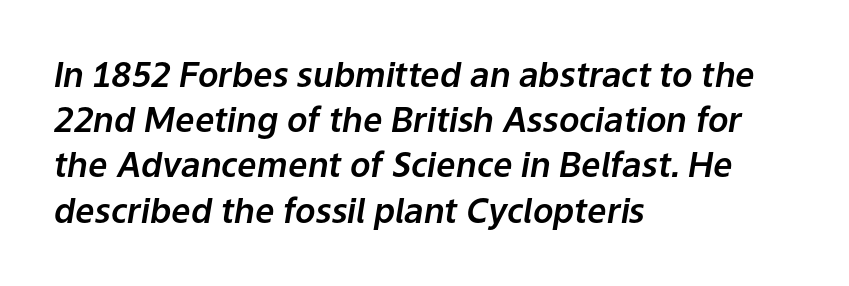
The image shows 34 px text type, italic (leaning right); set left-aligned, normal line spacing (1.33x), normal letter spacing, not underlined; low stroke contrast and a medium x-height.
